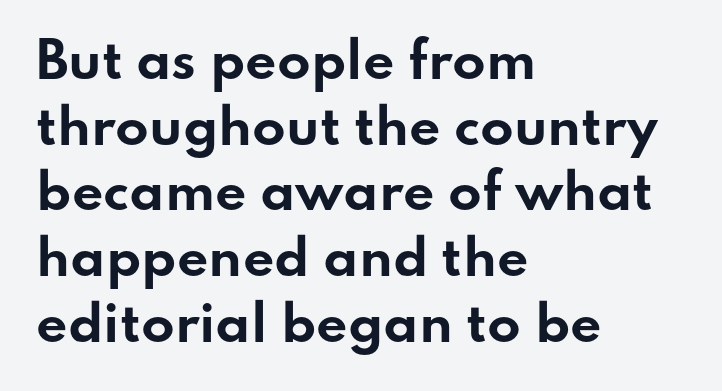
{"serif": "no", "italic": "no", "bold": "yes", "weight": "bold", "width": "wide", "stroke_contrast": "low", "x_height": "small", "monospaced": "no", "underline": "no", "align": "left", "line_spacing": "normal", "line_spacing_ratio": 1.34, "letter_spacing": "normal", "letter_spacing_em": 0.0, "glyph_px": 49}
